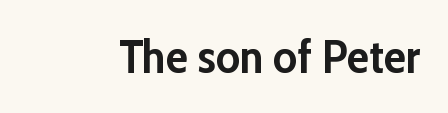
These lines are composed in type without serifs. The passage shown is typed in a proportional face where columns would drift. Observe the ordinary spacing: letters are neighbours, not strangers. Nope, not italic — everything's standing straight. What weight is shown? A full bold with thick strokes. The glyphs are unaccompanied by any horizontal stroke below them.
